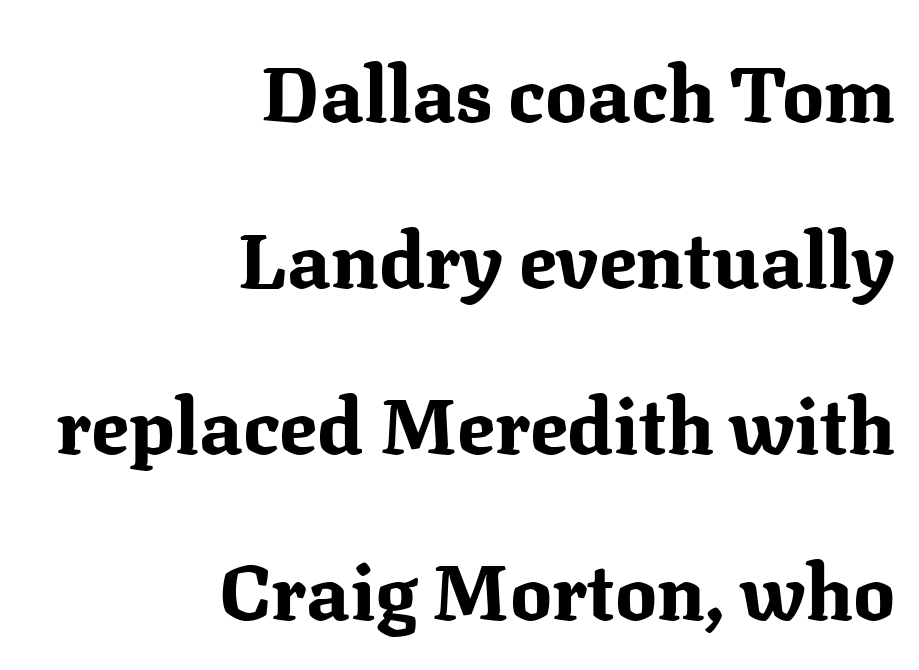
Q: Is the text bold? A: Yes.
Q: Is the text italic (slanted)? A: No, it is upright.
Q: Is the typeface a serif or a sans-serif typeface? A: Serif.
Q: Is the text underlined? A: No.
Q: How is the paragraph aligned? A: Right-aligned.
Q: Is the spacing between letters normal or unusually wide? A: Normal.
Q: Is the spacing between lines tight, normal or loose? A: Loose.
Q: Width (condensed, normal, or wide)? A: Normal.
Q: Stroke contrast? A: Medium.
Q: x-height? A: Medium.
Q: Monospaced? A: No.
